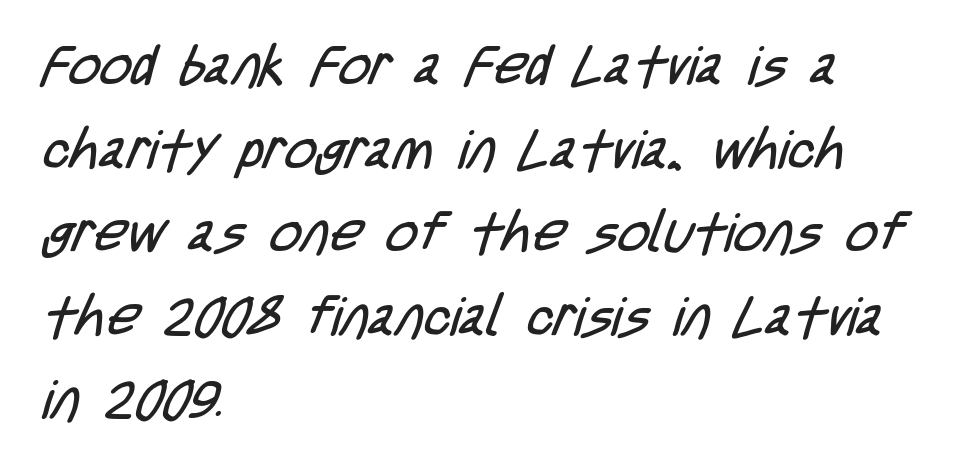
The lines are quadded left. Weight class: somewhere from thin through regular. Stroke terminals: plain, sans-serif. Each letter keeps its own natural width here, so spacing adapts to shape. This block has exactly the height ordinary leading produces. Standard letterfit; no display-style spreading of the glyphs.
